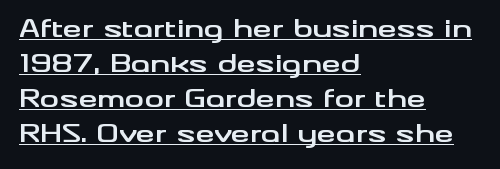
{"italic": "no", "bold": "yes", "underline": "yes", "align": "left", "line_spacing": "normal", "line_spacing_ratio": 1.46, "letter_spacing": "normal", "letter_spacing_em": 0.0, "glyph_px": 24}
